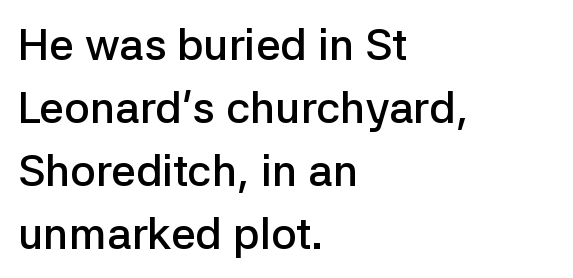
Q: Is the text bold? A: Semi-bold.
Q: Is the text italic (slanted)? A: No, it is upright.
Q: Is the typeface a serif or a sans-serif typeface? A: Sans-serif.
Q: Is the text underlined? A: No.
Q: How is the paragraph aligned? A: Left-aligned.
Q: Is the spacing between letters normal or unusually wide? A: Normal.
Q: Is the spacing between lines tight, normal or loose? A: Normal.
Q: Width (condensed, normal, or wide)? A: Normal.
Q: Stroke contrast? A: Low.
Q: x-height? A: Medium.
Q: Monospaced? A: No.
